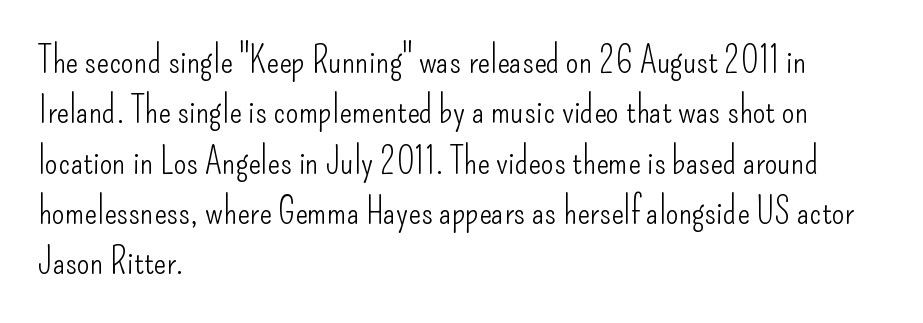
Q: Is the text bold? A: No.
Q: Is the text italic (slanted)? A: No, it is upright.
Q: Is the typeface a serif or a sans-serif typeface? A: Sans-serif.
Q: Is the text underlined? A: No.
Q: How is the paragraph aligned? A: Left-aligned.
Q: Is the spacing between letters normal or unusually wide? A: Normal.
Q: Is the spacing between lines tight, normal or loose? A: Normal.
Q: Width (condensed, normal, or wide)? A: Condensed.
Q: Stroke contrast? A: Low.
Q: x-height? A: Small.
Q: Monospaced? A: No.
